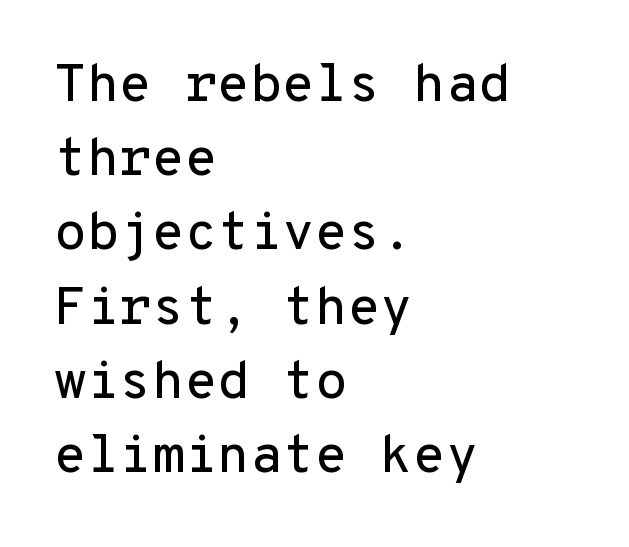
Left-aligned paragraph, ragged on the right. Short note: letters normally spaced. Honestly, the row spacing looks completely unremarkable. The face used here is a sans, in the tradition of grotesques and geometrics. Italic: no, the glyphs are upright roman. Descender tails drop into unmarked territory.
